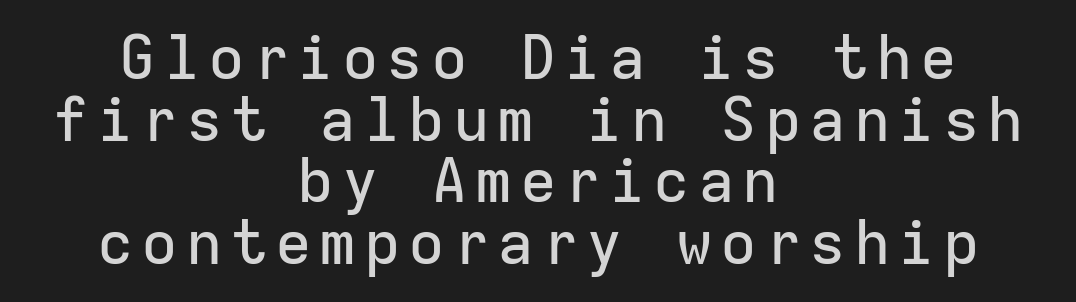
{"serif": "no", "italic": "no", "width": "normal", "stroke_contrast": "low", "x_height": "medium", "monospaced": "yes", "underline": "no", "align": "center", "line_spacing": "tight", "line_spacing_ratio": 1.01, "glyph_px": 61}
